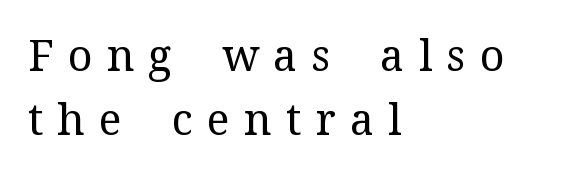
Q: Is the text bold? A: No.
Q: Is the text italic (slanted)? A: No, it is upright.
Q: Is the typeface a serif or a sans-serif typeface? A: Serif.
Q: Is the text underlined? A: No.
Q: How is the paragraph aligned? A: Left-aligned.
Q: Is the spacing between letters normal or unusually wide? A: Unusually wide.
Q: Is the spacing between lines tight, normal or loose? A: Normal.
Q: Width (condensed, normal, or wide)? A: Normal.
Q: Stroke contrast? A: Medium.
Q: x-height? A: Medium.
Q: Monospaced? A: No.
